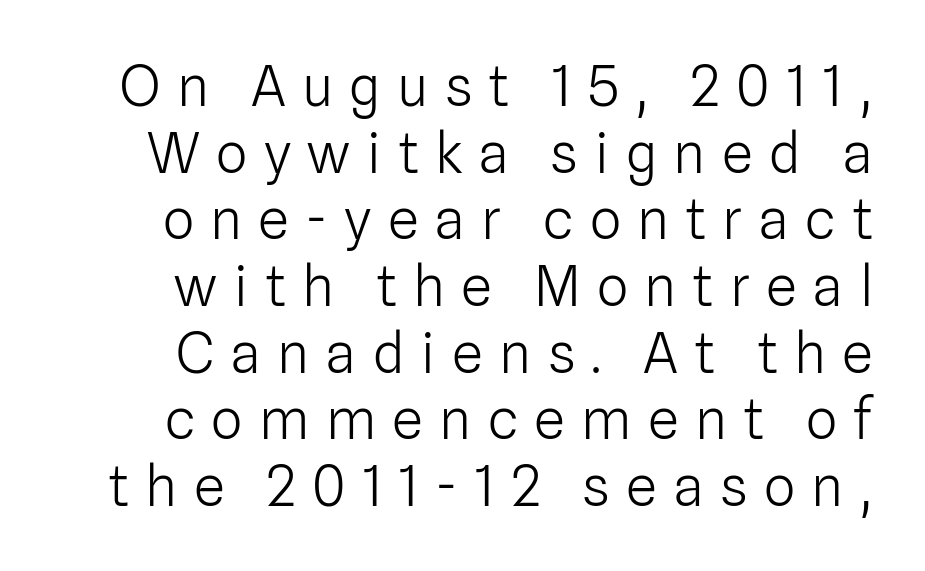
{"serif": "no", "italic": "no", "bold": "no", "weight": "light", "width": "normal", "stroke_contrast": "low", "x_height": "medium", "monospaced": "no", "underline": "no", "line_spacing_ratio": 1.19, "letter_spacing": "wide", "letter_spacing_em": 0.29, "glyph_px": 56}
